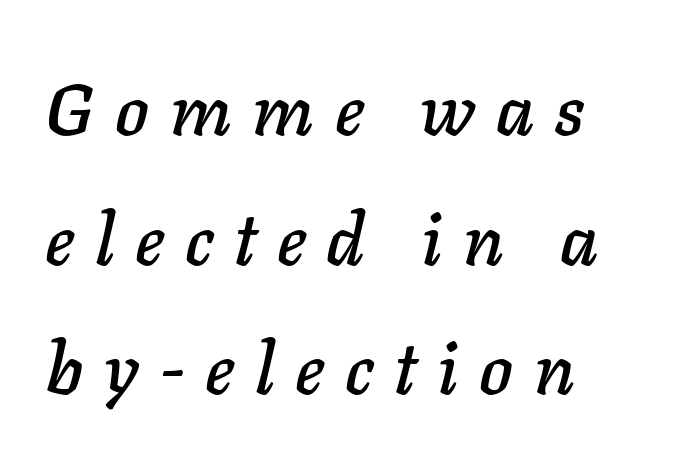
Q: Is the text italic (slanted)? A: Yes, it leans right by about 11 degrees.
Q: Is the text underlined? A: No.
Q: How is the paragraph aligned? A: Left-aligned.
Q: Is the spacing between letters normal or unusually wide? A: Unusually wide.
Q: Width (condensed, normal, or wide)? A: Normal.
Q: Stroke contrast? A: Low.
Q: x-height? A: Medium.
Q: Monospaced? A: No.
